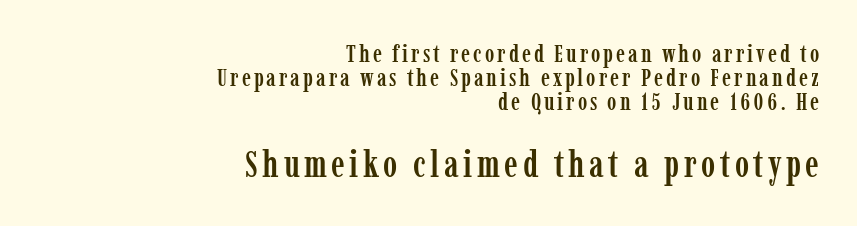
Q: Is the text italic (slanted)? A: No, it is upright.
Q: Is the typeface a serif or a sans-serif typeface? A: Serif.
Q: Is the text underlined? A: No.
Q: How is the paragraph aligned? A: Right-aligned.
Q: Is the spacing between lines tight, normal or loose? A: Tight.
Q: Which block of text is set in a larger size, the first (top) or the second (bottom)? A: The second (bottom) one.
Q: Width (condensed, normal, or wide)? A: Condensed.
Q: Stroke contrast? A: Low.
Q: x-height? A: Medium.
Q: Monospaced? A: No.
